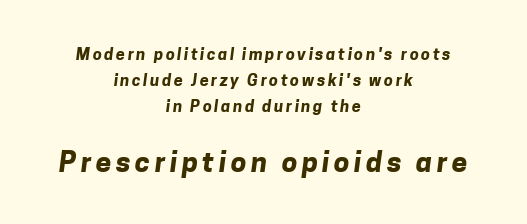
The image shows 28 px bold sans-serif type; set centered, normal line spacing (1.62x), not underlined; the second (bottom) block is 1.75x larger; low stroke contrast and a medium x-height.
